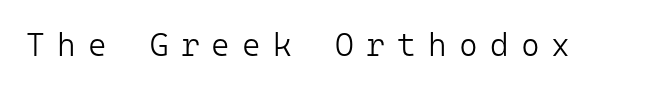
Unlike a traditional serif, this face leaves its strokes unadorned. This is the regular roman posture of the typeface. Clear beneath every line of the passage. The strokes are not fattened; the text isn't bold. Note the uniform advance width — an 'i' takes as much space as an 'm'. Students, note that the glyphs here are deliberately spaced far apart.
